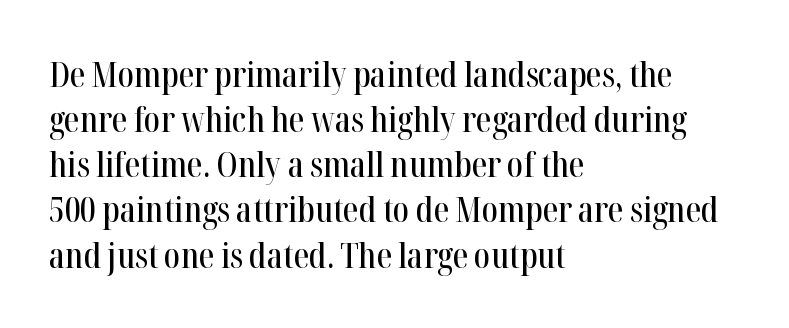
{"serif": "yes", "italic": "no", "width": "condensed", "stroke_contrast": "high", "x_height": "medium", "monospaced": "no", "underline": "no", "align": "left", "line_spacing": "normal", "line_spacing_ratio": 1.29, "letter_spacing": "normal", "letter_spacing_em": 0.0, "glyph_px": 35}
